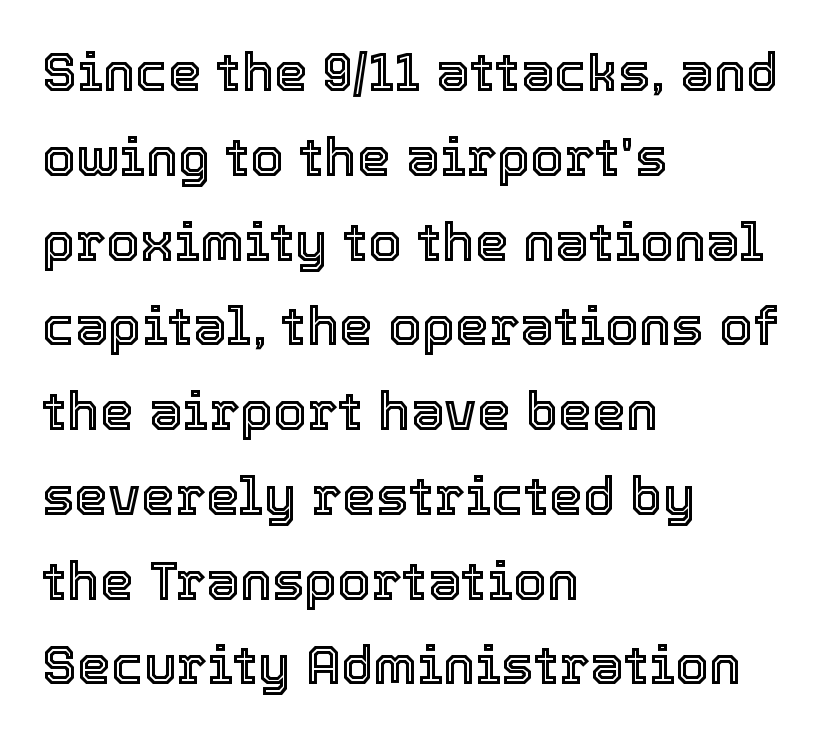
{"italic": "no", "width": "normal", "x_height": "medium", "monospaced": "no", "underline": "no", "align": "left", "line_spacing": "normal", "line_spacing_ratio": 1.57, "letter_spacing": "normal", "letter_spacing_em": 0.0, "glyph_px": 54}
